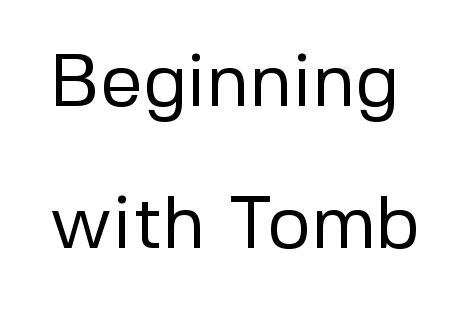
The words here are not underlined. Notice how the stems are strictly vertical — no italics here. Standard letterfit; no display-style spreading of the glyphs. A typesetter would call this leading open, well beyond the default.
